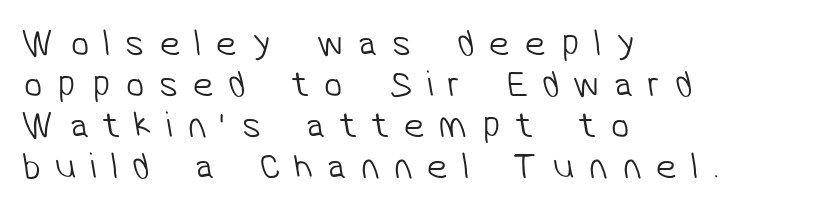
{"serif": "no", "bold": "no", "weight": "light", "width": "normal", "stroke_contrast": "low", "x_height": "medium", "monospaced": "no", "underline": "no", "align": "left", "line_spacing": "tight", "line_spacing_ratio": 1.11, "letter_spacing": "wide", "letter_spacing_em": 0.4, "glyph_px": 37}
